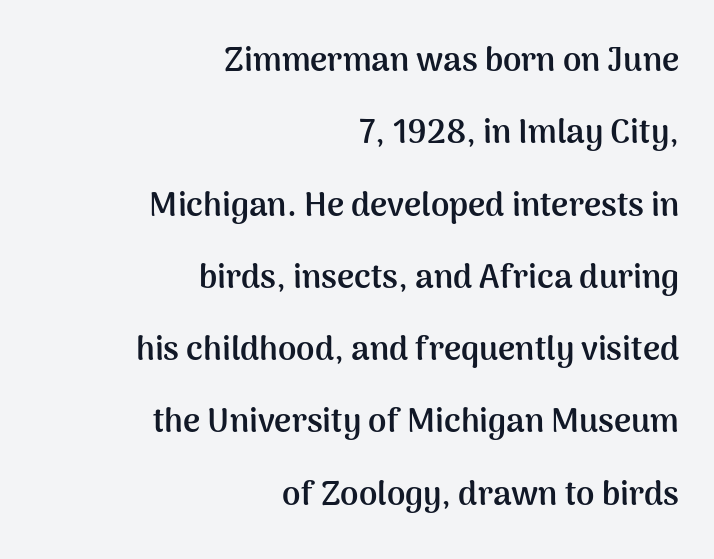
{"serif": "no", "italic": "no", "bold": "yes", "weight": "semibold", "width": "normal", "stroke_contrast": "medium", "x_height": "medium", "monospaced": "no", "underline": "no", "align": "right", "line_spacing": "loose", "line_spacing_ratio": 2.19, "letter_spacing": "normal", "letter_spacing_em": 0.0, "glyph_px": 33}
